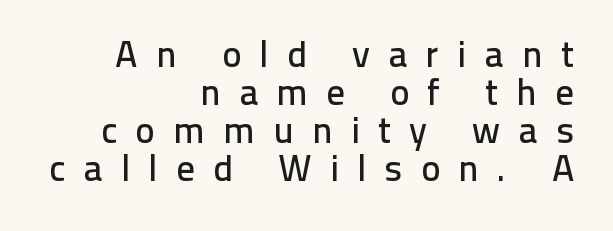
Q: Is the text italic (slanted)? A: No, it is upright.
Q: Is the typeface a serif or a sans-serif typeface? A: Sans-serif.
Q: Is the text underlined? A: No.
Q: How is the paragraph aligned? A: Right-aligned.
Q: Is the spacing between letters normal or unusually wide? A: Unusually wide.
Q: Is the spacing between lines tight, normal or loose? A: Tight.
Q: Width (condensed, normal, or wide)? A: Normal.
Q: Stroke contrast? A: Low.
Q: x-height? A: Medium.
Q: Monospaced? A: No.
